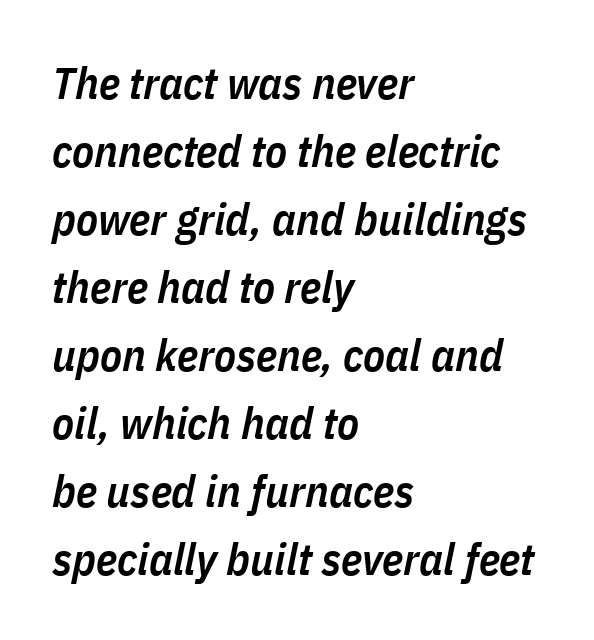
The image shows 45 px semibold, condensed type, italic (leaning right); set left-aligned, normal line spacing (1.51x), normal letter spacing, not underlined; low stroke contrast and a medium x-height.
